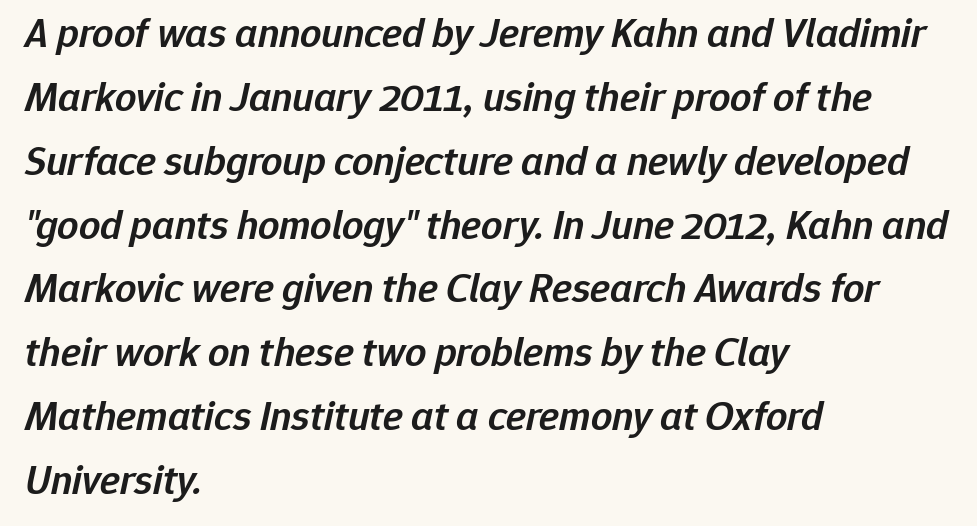
Q: Is the text bold? A: Semi-bold.
Q: Is the text italic (slanted)? A: Yes, it leans right by about 12 degrees.
Q: Is the text underlined? A: No.
Q: How is the paragraph aligned? A: Left-aligned.
Q: Is the spacing between letters normal or unusually wide? A: Normal.
Q: Is the spacing between lines tight, normal or loose? A: Normal.
Q: Width (condensed, normal, or wide)? A: Normal.
Q: Stroke contrast? A: Low.
Q: x-height? A: Medium.
Q: Monospaced? A: No.
